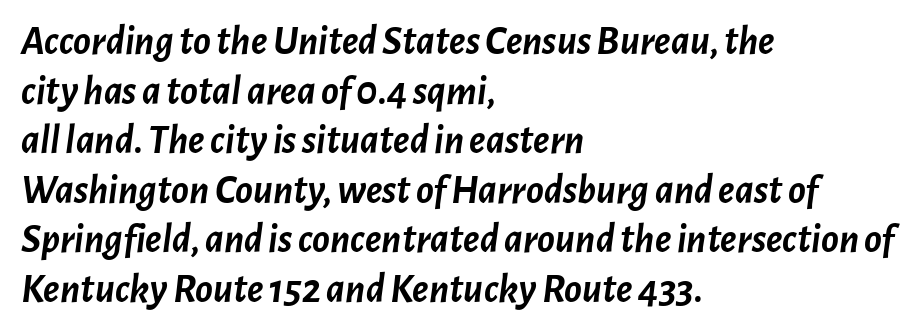
The image shows 41 px semibold type, italic (leaning right); set left-aligned, line spacing 1.21x, normal letter spacing, not underlined; low stroke contrast and a medium x-height.
